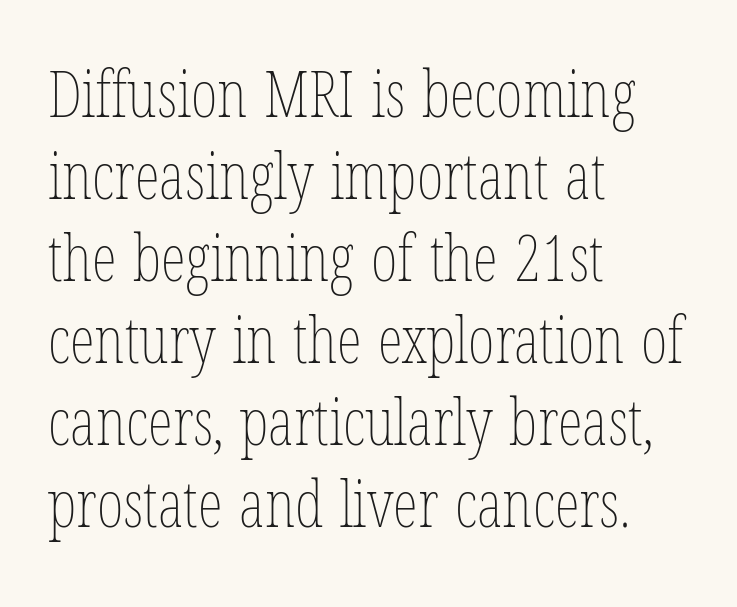
The image shows 64 px thin, condensed type, upright; set left-aligned, normal line spacing (1.28x), normal letter spacing, not underlined; low stroke contrast and a medium x-height.
